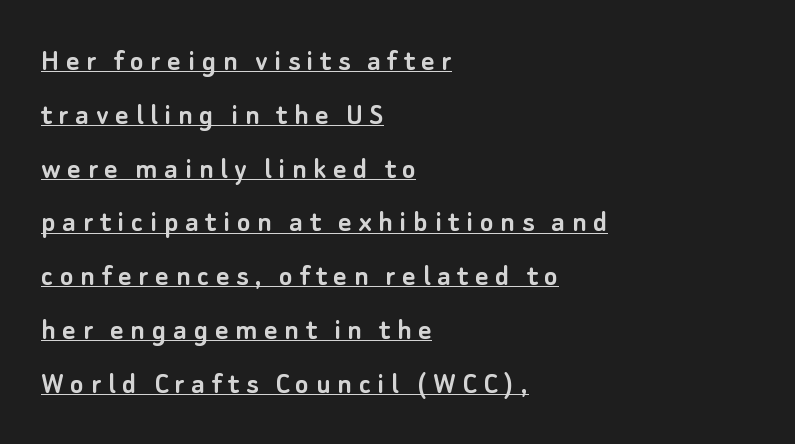
{"serif": "no", "italic": "no", "width": "normal", "stroke_contrast": "low", "x_height": "small", "monospaced": "no", "underline": "yes", "align": "left", "line_spacing": "normal", "line_spacing_ratio": 1.68, "letter_spacing": "wide", "letter_spacing_em": 0.21, "glyph_px": 32}
